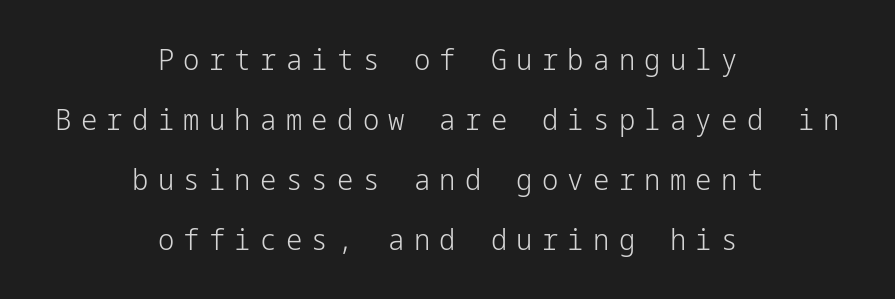
Where is the straight margin? There isn't one; the lines are centered. Rendered with straight, roman letterforms. Lines of text with bare space underneath. The line-height multiplier appears high, well above default. Font category for this specimen: sans-serif.
